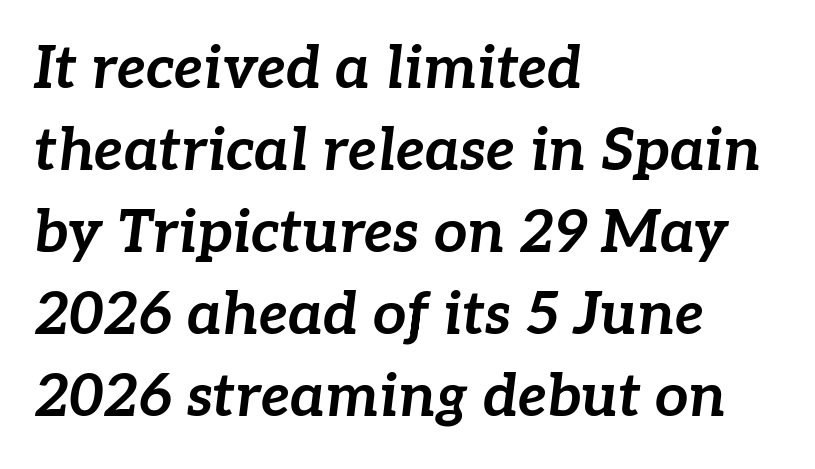
{"italic": "yes", "lean": "right", "slant_degrees": 7, "bold": "yes", "weight": "bold", "width": "normal", "stroke_contrast": "low", "x_height": "medium", "monospaced": "no", "underline": "no", "align": "left", "line_spacing": "normal", "line_spacing_ratio": 1.39, "letter_spacing": "normal", "letter_spacing_em": 0.0, "glyph_px": 59}
